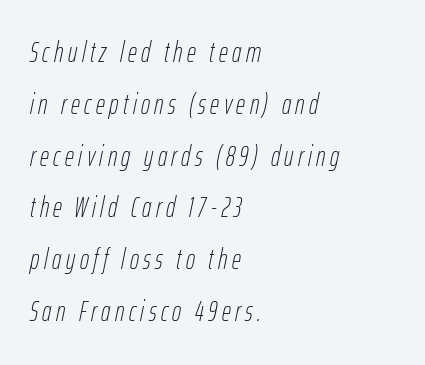
The image shows 28 px thin, condensed type, italic (leaning right); set left-aligned, line spacing 1.85x, not underlined; low stroke contrast and a medium x-height.
